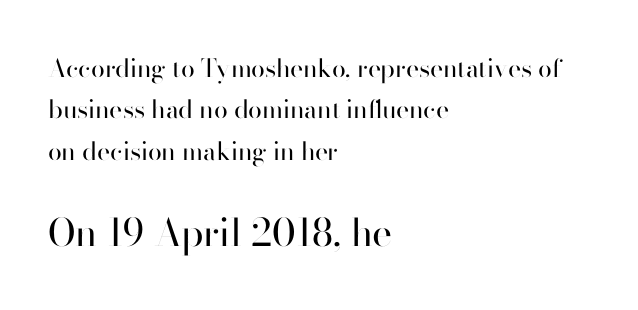
The passage shown is typed in a proportional face where columns would drift. Each new line begins a customary step beneath the previous one. Look at the glyph heights: the lower group is clearly the bigger setting. Between one letter and the next there's only the usual sliver of space. Plain, unruled lines of type. Short and long lines alike share a common starting point at left.
